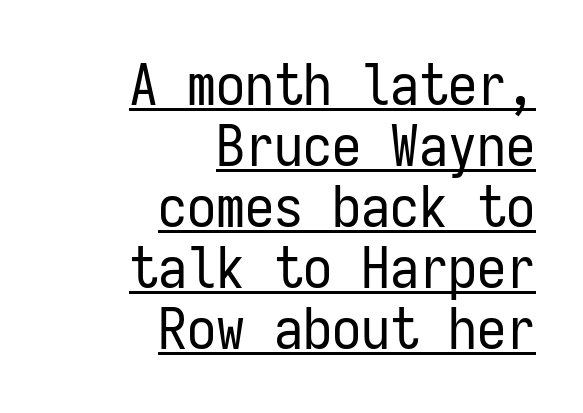
The image shows 58 px regular-weight, condensed sans-serif type, upright, monospaced; set right-aligned, tight line spacing (1.05x), normal letter spacing, underlined; low stroke contrast and a medium x-height.
